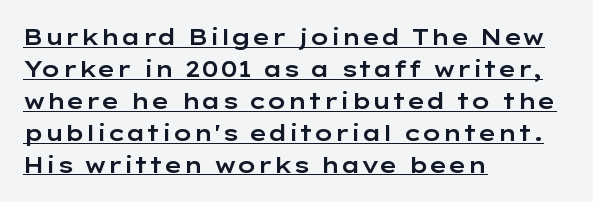
The letters sit at their default tracking, neither squeezed nor spread. These lines are set flush left with a ragged right edge. This block has exactly the height ordinary leading produces. Posture: upright roman. Quick note: underline on.
